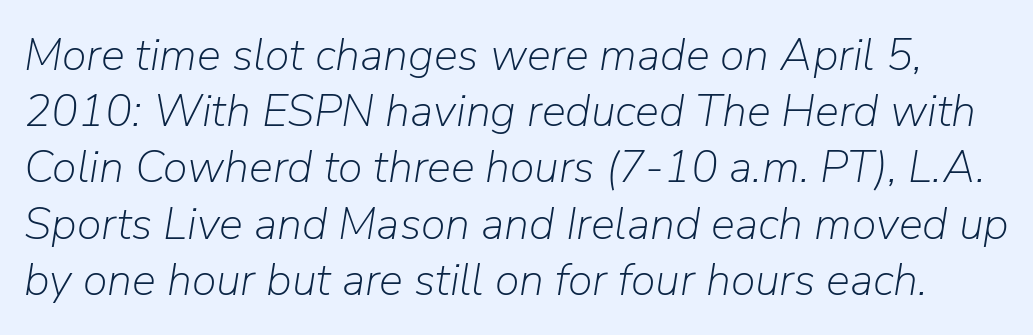
Quick note: underline off. The face used here has a pronounced slope to its letters. Quick note: interline space is typical. Letters have the restrained weight of plain body copy at most.
